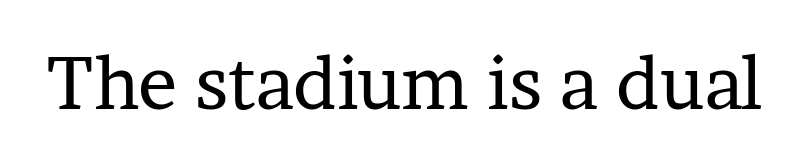
The image shows 73 px regular-weight serif type, upright; set normal letter spacing, not underlined; low stroke contrast and a medium x-height.
